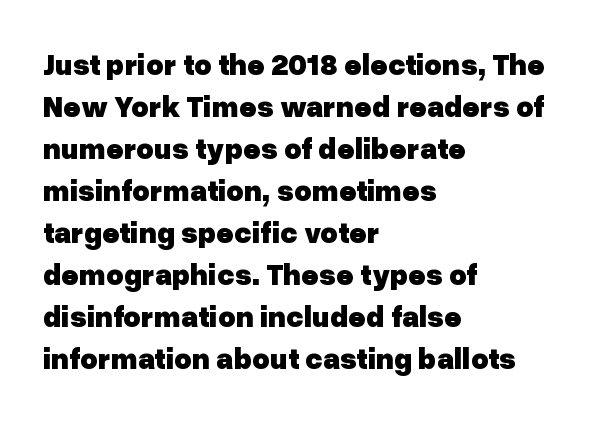
{"serif": "no", "italic": "no", "bold": "yes", "weight": "heavy", "width": "normal", "stroke_contrast": "low", "x_height": "medium", "monospaced": "no", "underline": "no", "align": "left", "line_spacing": "normal", "line_spacing_ratio": 1.4, "letter_spacing": "normal", "letter_spacing_em": 0.0, "glyph_px": 30}
